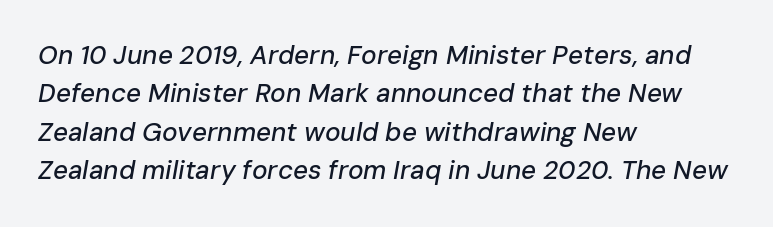
Q: Is the text italic (slanted)? A: Yes, it leans right by about 10 degrees.
Q: Is the text underlined? A: No.
Q: How is the paragraph aligned? A: Left-aligned.
Q: Is the spacing between letters normal or unusually wide? A: Normal.
Q: Is the spacing between lines tight, normal or loose? A: Normal.
